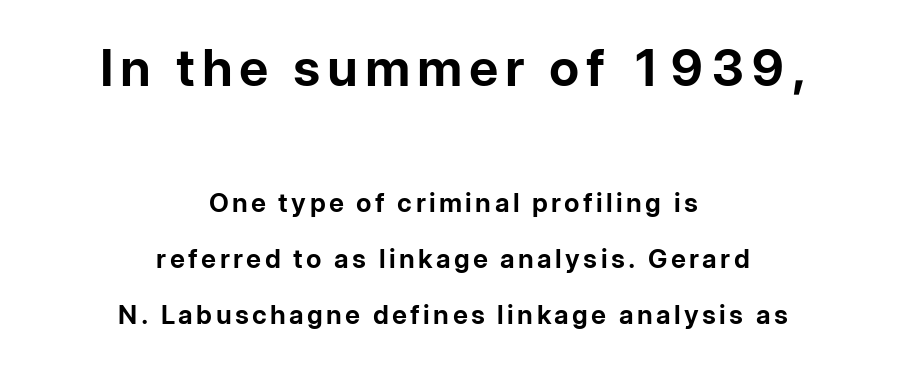
Typographic density is high because the face is bold. The lines in this sample share a center point and differ in where they start and stop. Larger block? The one above; the one below is distinctly smaller. Serifs: no, the terminals of the letterforms are clean.
